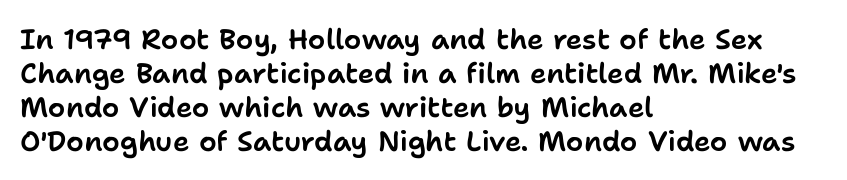
The paragraph has a hard left edge and a soft right edge. Unlike italic type, these characters show no tilt at all. The passage shown is typeset with a sans-serif family. These lines are rendered in a variable-pitch font. Only glyphs here, with clear space below each row. You could call the tracking neutral — neither tight nor loose.
